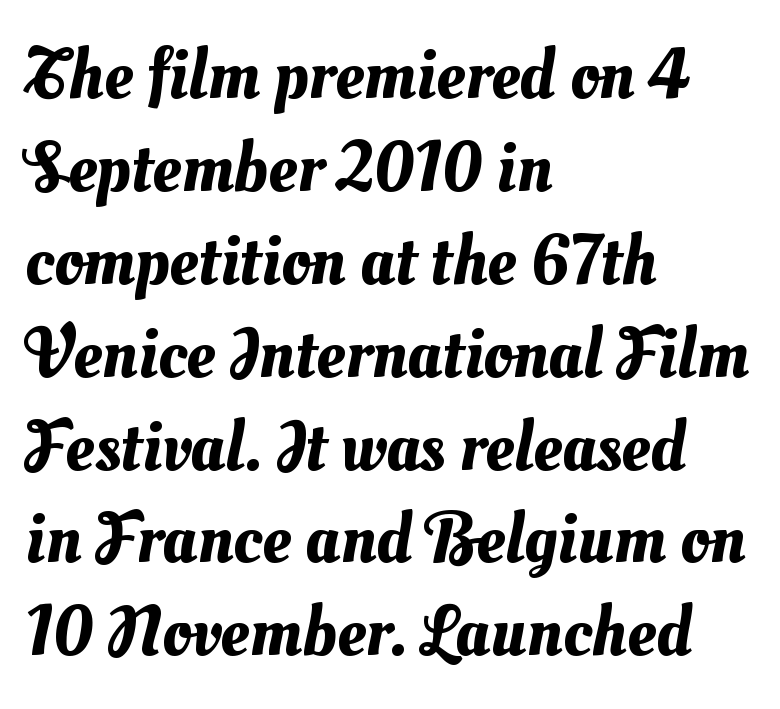
Observe the ordinary spacing: letters are neighbours, not strangers. Spacing verdict: proportional, widths tailored to each character. Horizontally, the lines are justified to the leading edge only. What's the leading like? Ordinary, nothing unusual. This rendering features lettering with no underline.
